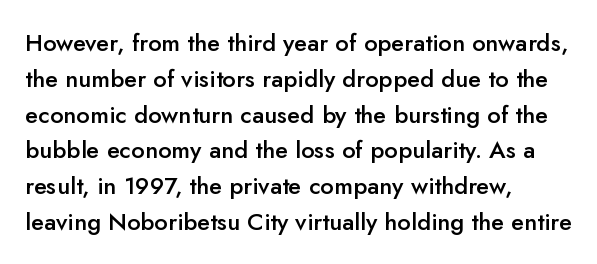
{"italic": "no", "bold": "semi", "underline": "no", "align": "left", "line_spacing": "normal", "line_spacing_ratio": 1.49, "letter_spacing": "normal", "letter_spacing_em": 0.0, "glyph_px": 24}
